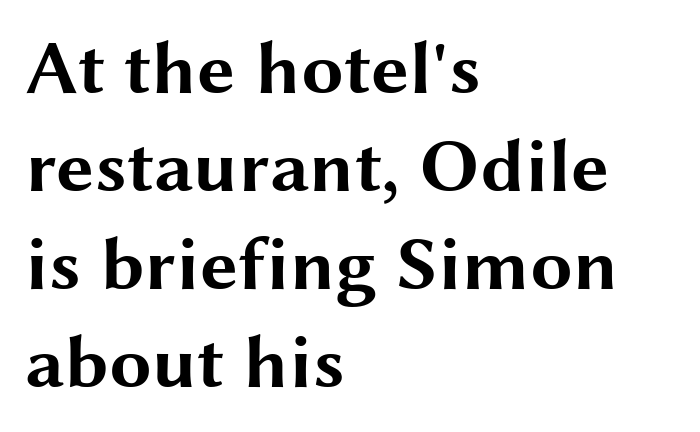
The image shows 76 px bold, wide sans-serif type, upright; set left-aligned, normal line spacing (1.29x), normal letter spacing, not underlined; medium stroke contrast and a medium x-height.
